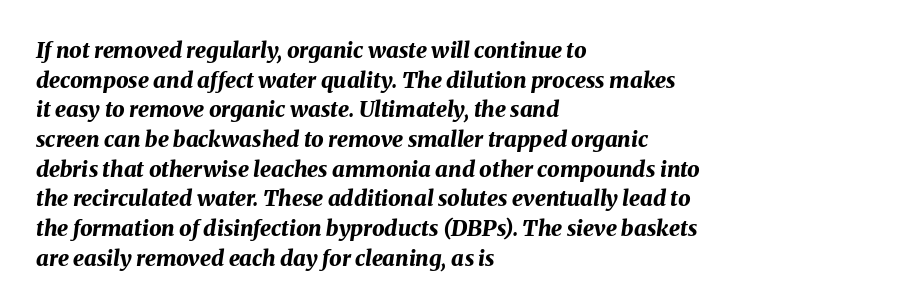
{"italic": "yes", "lean": "right", "slant_degrees": 8, "bold": "yes", "underline": "no", "align": "left", "line_spacing": "normal", "line_spacing_ratio": 1.35, "letter_spacing": "normal", "letter_spacing_em": 0.0, "glyph_px": 22}
